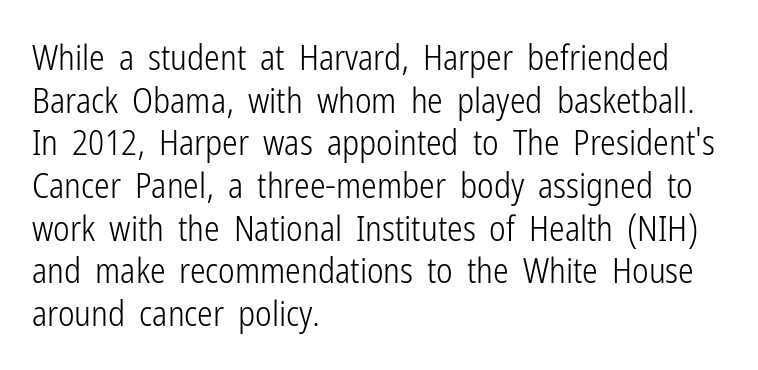
{"serif": "no", "italic": "no", "bold": "no", "weight": "light", "width": "condensed", "stroke_contrast": "low", "x_height": "medium", "monospaced": "no", "underline": "no", "align": "left", "line_spacing_ratio": 1.22, "letter_spacing": "normal", "letter_spacing_em": 0.0, "glyph_px": 35}
